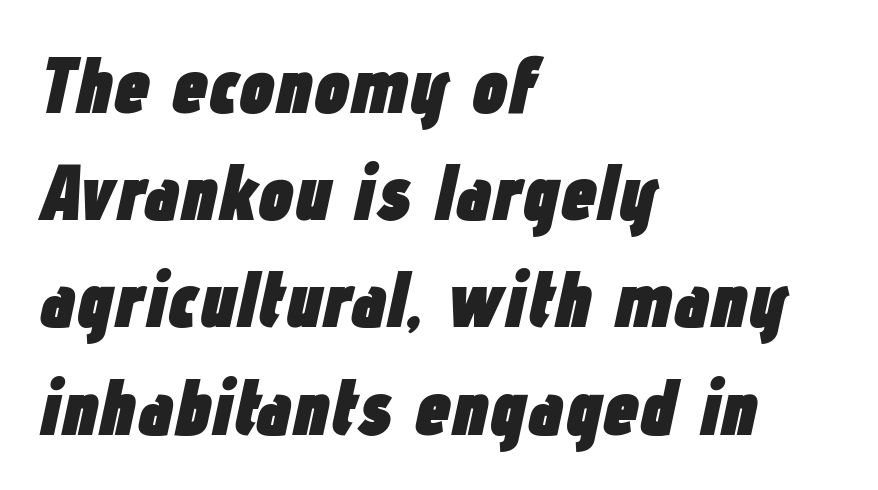
The image shows 80 px heavy, condensed type, italic (leaning right); set left-aligned, normal line spacing (1.34x), normal letter spacing, not underlined; low stroke contrast and a medium x-height.
